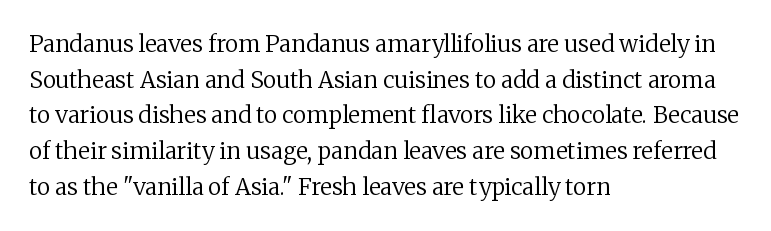
Q: Is the text bold? A: No.
Q: Is the text italic (slanted)? A: No, it is upright.
Q: Is the text underlined? A: No.
Q: How is the paragraph aligned? A: Left-aligned.
Q: Is the spacing between letters normal or unusually wide? A: Normal.
Q: Is the spacing between lines tight, normal or loose? A: Normal.
